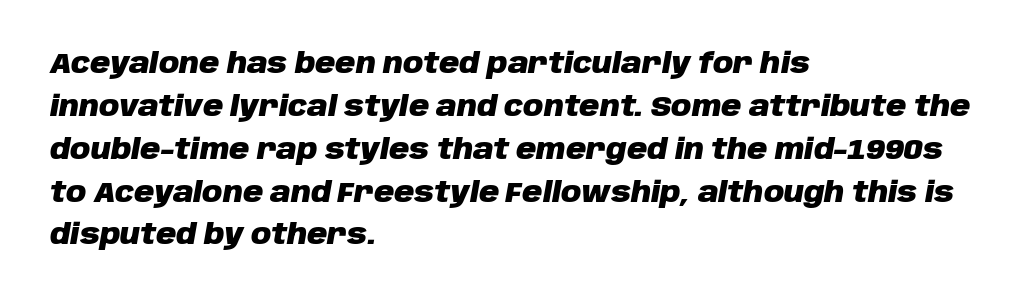
The image shows 28 px heavy type, italic (leaning right); set left-aligned, normal line spacing (1.53x), normal letter spacing, not underlined; low stroke contrast and a large x-height.
